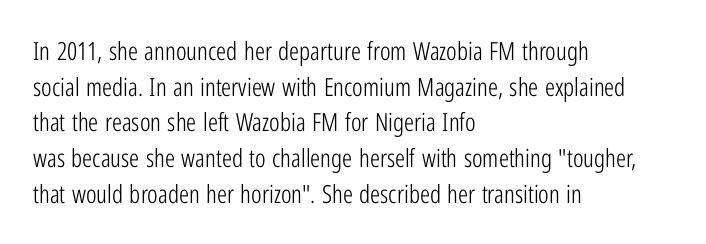
The image shows 25 px text type, upright; set left-aligned, normal line spacing (1.43x), normal letter spacing, not underlined.
